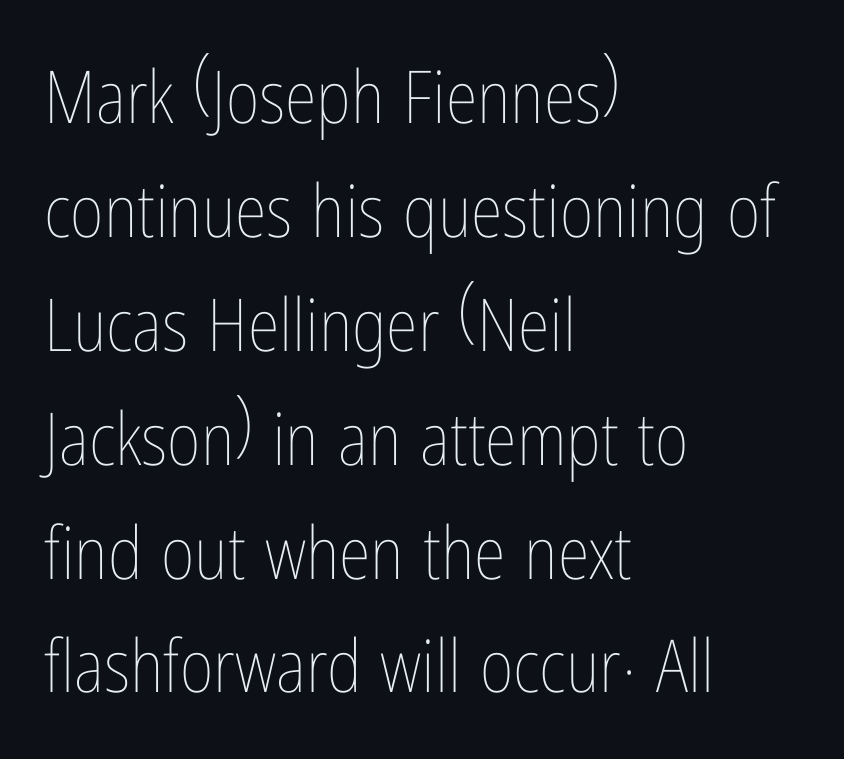
Q: Is the text bold? A: No.
Q: Is the text italic (slanted)? A: No, it is upright.
Q: Is the text underlined? A: No.
Q: How is the paragraph aligned? A: Left-aligned.
Q: Is the spacing between letters normal or unusually wide? A: Normal.
Q: Is the spacing between lines tight, normal or loose? A: Normal.
Q: Width (condensed, normal, or wide)? A: Condensed.
Q: Stroke contrast? A: Low.
Q: x-height? A: Medium.
Q: Monospaced? A: No.
